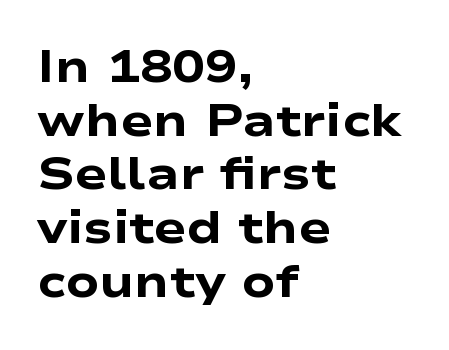
Plain, unruled lines of type. Between one letter and the next there's only the usual sliver of space. Think of a printed novel: that variable character pitch is what you see here. Heavy-handed strokes throughout: this text is bold.
